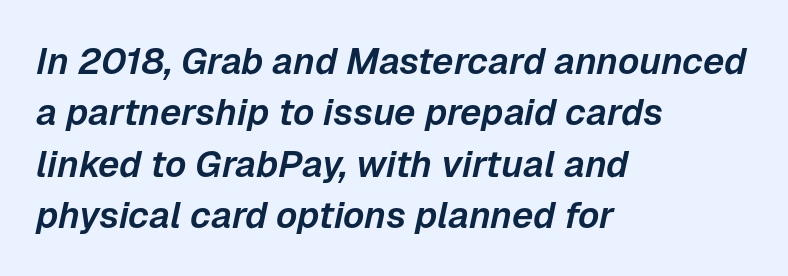
The letters are slanted; this is an italic face. Each row of text sits above clean, open space. Do the characters align in a grid? No, the font is proportional. The letterforms sit shoulder to shoulder at normal distance.
